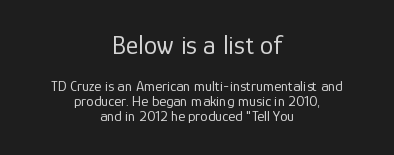
The specimen omits any rule beneath the text block's lines. If you squint, the top block still reads clearly — it's the larger of the two. This sample trades vertical openness for compactness between lines. Upright lettering throughout. Tracking value appears to be zero — textbook default spacing. The typeface has the unassuming heft of standard copy or less.
